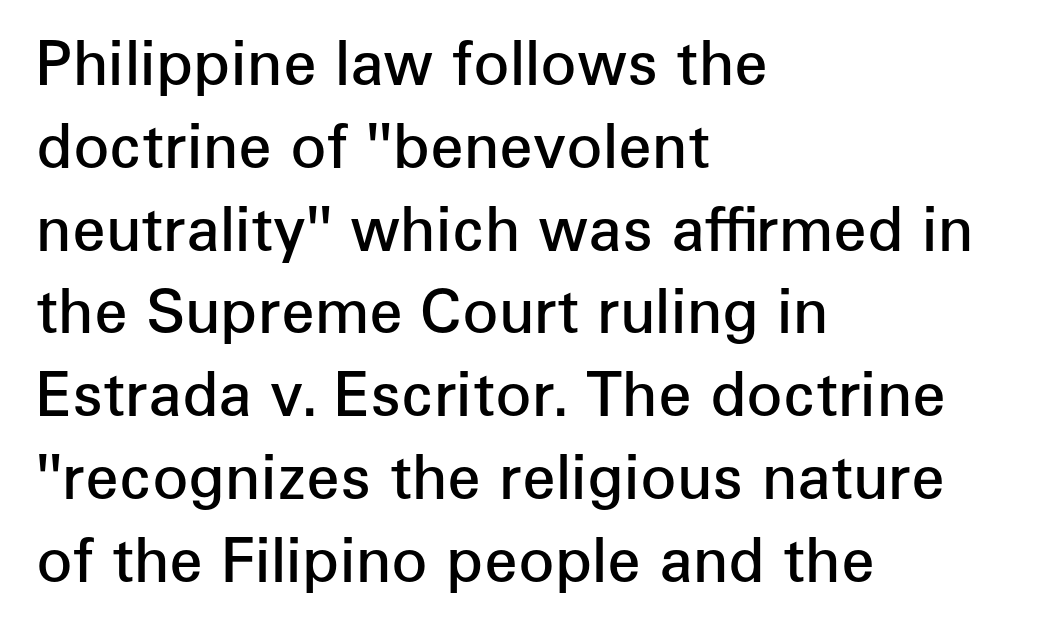
Q: Is the text bold? A: Semi-bold.
Q: Is the text italic (slanted)? A: No, it is upright.
Q: Is the typeface a serif or a sans-serif typeface? A: Sans-serif.
Q: Is the text underlined? A: No.
Q: How is the paragraph aligned? A: Left-aligned.
Q: Is the spacing between letters normal or unusually wide? A: Normal.
Q: Is the spacing between lines tight, normal or loose? A: Normal.
Q: Width (condensed, normal, or wide)? A: Normal.
Q: Stroke contrast? A: Low.
Q: x-height? A: Medium.
Q: Monospaced? A: No.
